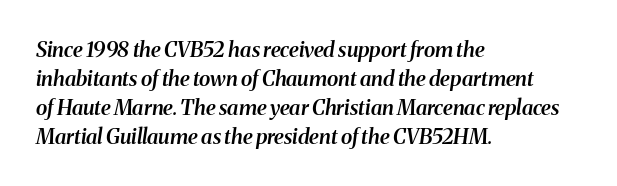
{"italic": "yes", "lean": "right", "slant_degrees": 8, "bold": "semi", "underline": "no", "align": "left", "line_spacing": "normal", "line_spacing_ratio": 1.38, "letter_spacing": "normal", "letter_spacing_em": 0.0, "glyph_px": 21}
